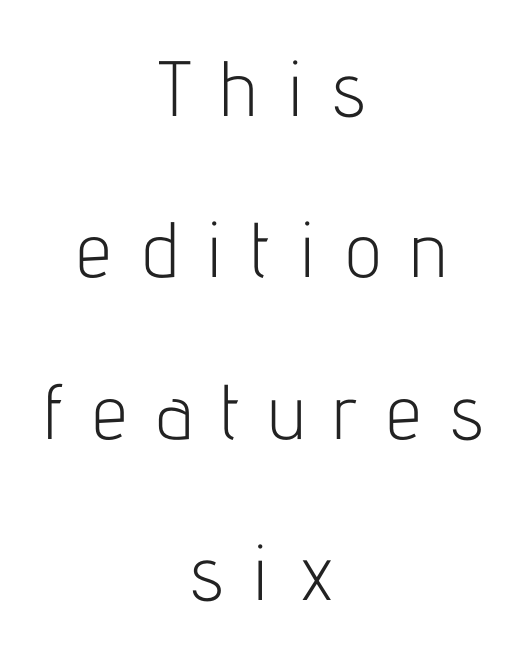
{"serif": "no", "italic": "no", "bold": "no", "weight": "light", "width": "condensed", "stroke_contrast": "low", "x_height": "medium", "monospaced": "no", "underline": "no", "align": "center", "line_spacing": "loose", "line_spacing_ratio": 2.07, "letter_spacing": "wide", "letter_spacing_em": 0.37, "glyph_px": 78}
